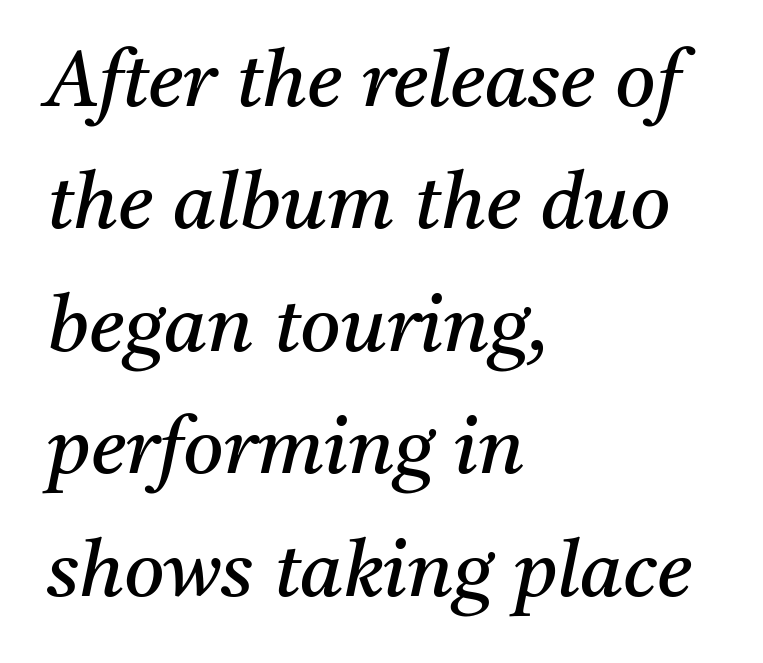
Each letter keeps its own natural width here, so spacing adapts to shape. Caption: standard tracking, unaltered. Honestly, there is no underline to notice here at all. The text carries the slant typical of an italic or oblique font. The typesetter chose a ragged-right arrangement here.
